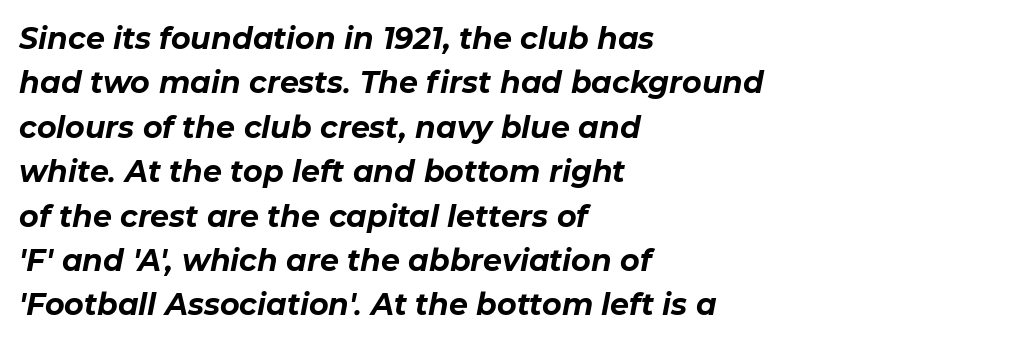
The image shows 30 px bold type, italic (leaning right); set left-aligned, normal line spacing (1.48x), normal letter spacing, not underlined; low stroke contrast and a medium x-height.
